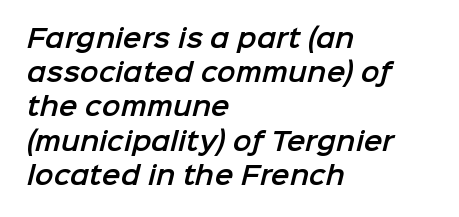
The paragraph has a hard left edge and a soft right edge. The glyphs are unaccompanied by any horizontal stroke below them. You could call the tracking neutral — neither tight nor loose. Vertical spacing — default.
